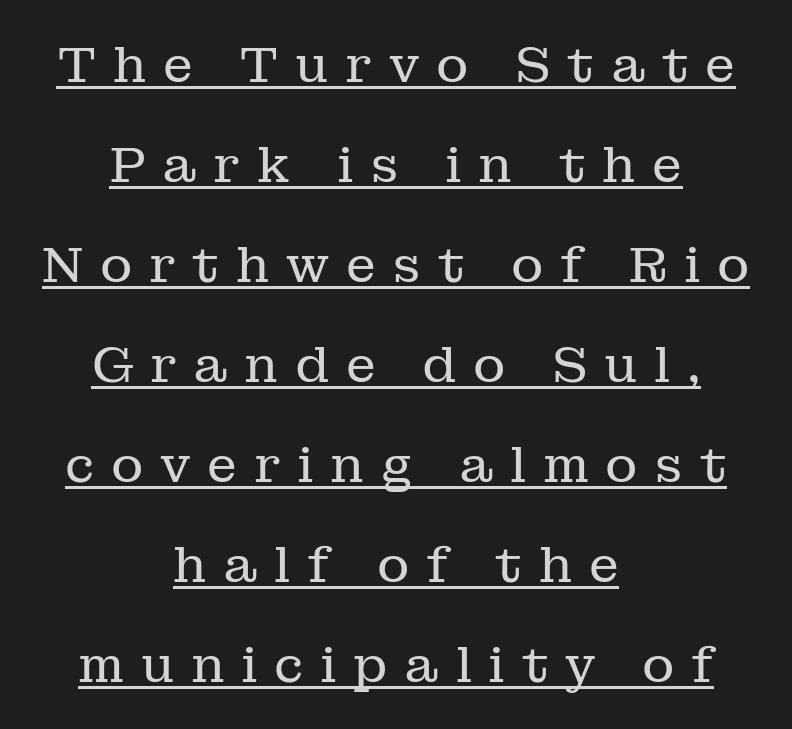
{"serif": "yes", "italic": "no", "bold": "no", "weight": "regular", "width": "normal", "stroke_contrast": "low", "x_height": "medium", "monospaced": "no", "underline": "yes", "align": "center", "line_spacing": "loose", "line_spacing_ratio": 2.0, "letter_spacing": "wide", "letter_spacing_em": 0.33, "glyph_px": 50}
